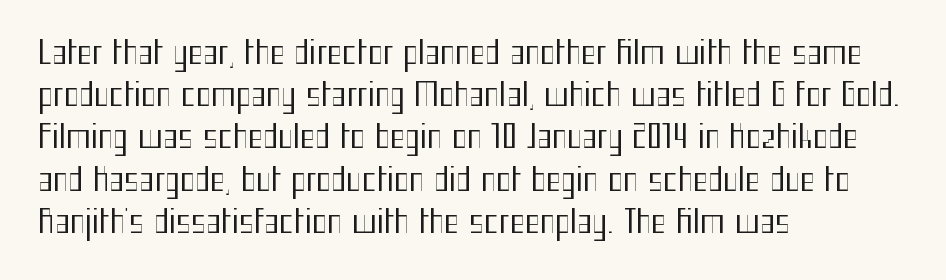
{"serif": "no", "italic": "no", "bold": "no", "weight": "regular", "width": "condensed", "stroke_contrast": "medium", "x_height": "medium", "monospaced": "no", "underline": "no", "align": "left", "line_spacing": "normal", "line_spacing_ratio": 1.32, "letter_spacing": "normal", "letter_spacing_em": 0.0, "glyph_px": 32}
